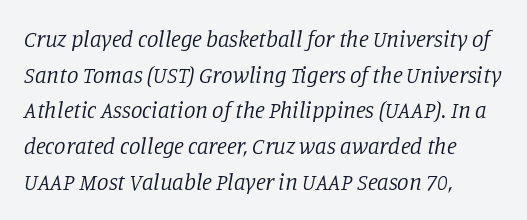
The glyphs are unaccompanied by any horizontal stroke below them. Tracking value appears to be zero — textbook default spacing. Honestly, the row spacing looks completely unremarkable. Is the type slanted? Yes — the strokes lean at a clear angle. If you drew a ruler down the left edge, every line would touch it.
